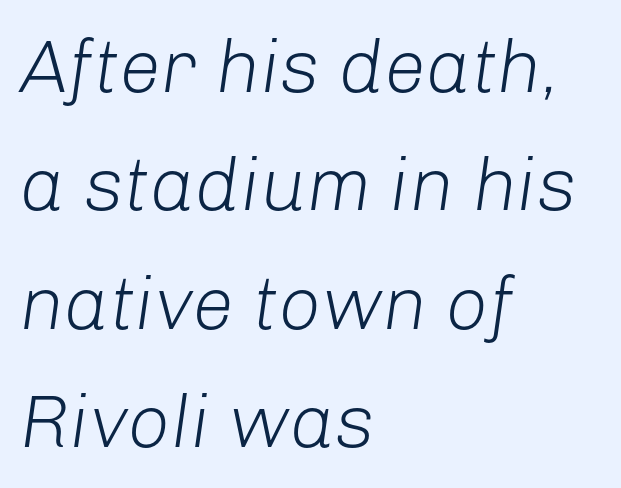
The image shows 75 px light type, italic (leaning right); set left-aligned, normal line spacing (1.58x), normal letter spacing, not underlined; low stroke contrast and a medium x-height.
